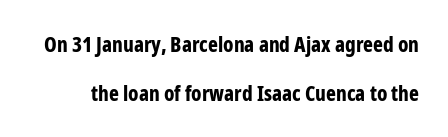
Q: Is the text bold? A: Yes.
Q: Is the text italic (slanted)? A: No, it is upright.
Q: Is the text underlined? A: No.
Q: Is the spacing between letters normal or unusually wide? A: Normal.
Q: Is the spacing between lines tight, normal or loose? A: Loose.
